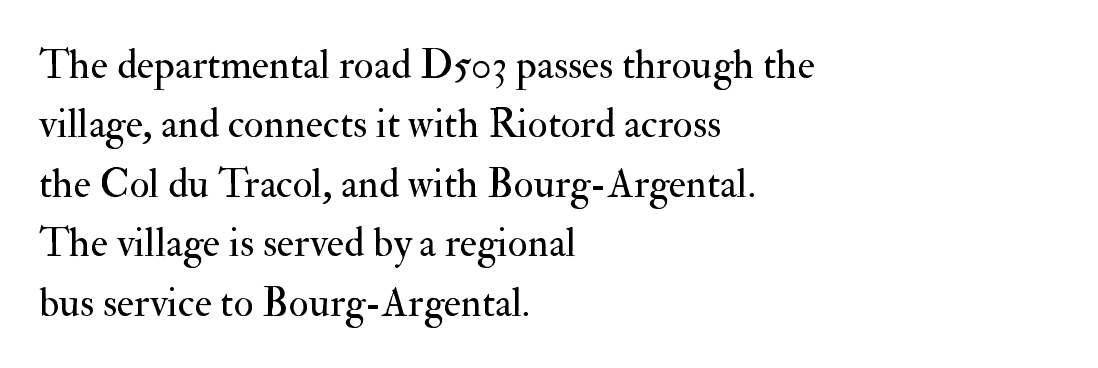
Q: Is the text bold? A: No.
Q: Is the text italic (slanted)? A: No, it is upright.
Q: Is the typeface a serif or a sans-serif typeface? A: Serif.
Q: Is the text underlined? A: No.
Q: How is the paragraph aligned? A: Left-aligned.
Q: Is the spacing between letters normal or unusually wide? A: Normal.
Q: Is the spacing between lines tight, normal or loose? A: Normal.
Q: Width (condensed, normal, or wide)? A: Normal.
Q: Stroke contrast? A: Medium.
Q: x-height? A: Small.
Q: Monospaced? A: No.
